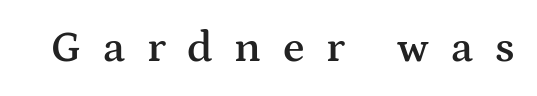
{"serif": "yes", "italic": "no", "bold": "semi", "weight": "semibold", "width": "wide", "stroke_contrast": "medium", "x_height": "medium", "monospaced": "no", "underline": "no", "letter_spacing": "wide", "letter_spacing_em": 0.49, "glyph_px": 44}
